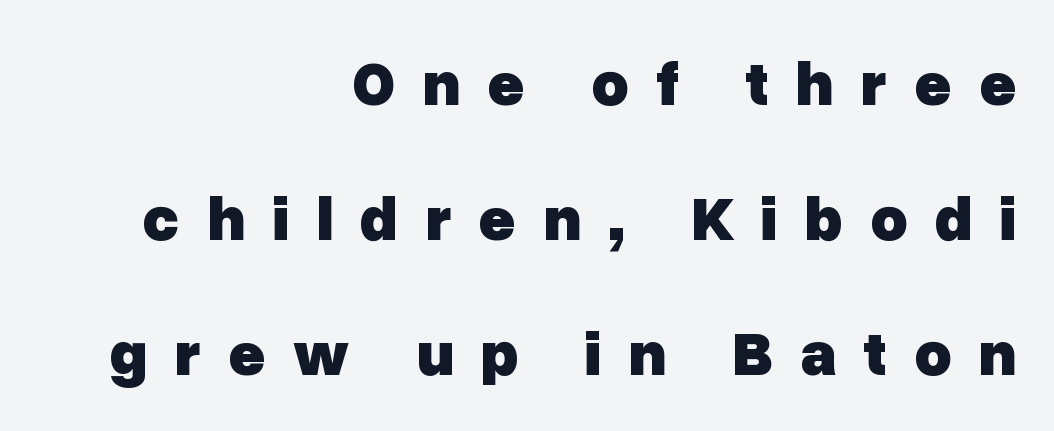
Notice the wide empty band between every row — that's loose leading. Think of a printed novel: that variable character pitch is what you see here. The setting favours the right margin, as signatures and pull-quotes sometimes do. Look at the bottom of the vertical strokes: they stop flat, with no serifs.
